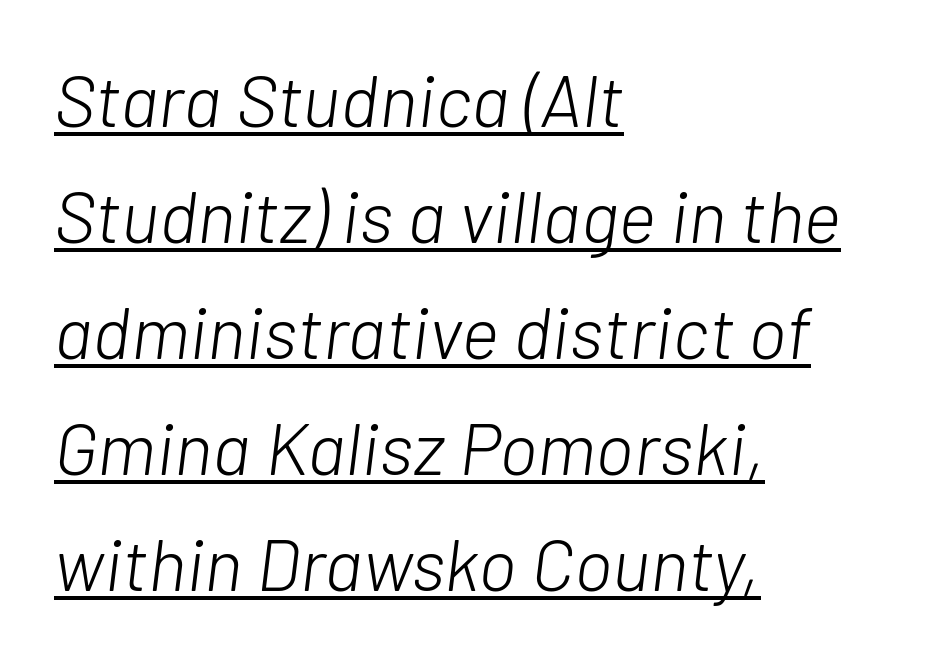
{"italic": "yes", "lean": "right", "slant_degrees": 7, "bold": "no", "weight": "light", "width": "normal", "stroke_contrast": "low", "x_height": "medium", "monospaced": "no", "underline": "yes", "align": "left", "line_spacing": "normal", "line_spacing_ratio": 1.59, "letter_spacing": "normal", "letter_spacing_em": 0.0, "glyph_px": 73}
